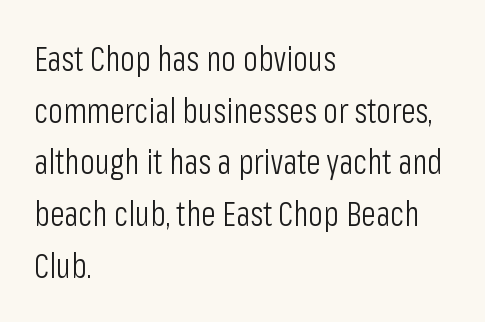
Rendered with straight, roman letterforms. Has an underline been added? It has not. Stroke terminals: plain, sans-serif. In CSS terms this would be text-align: left. Short note: letters normally spaced. Stems and bowls with no extra thickness — not bold.
